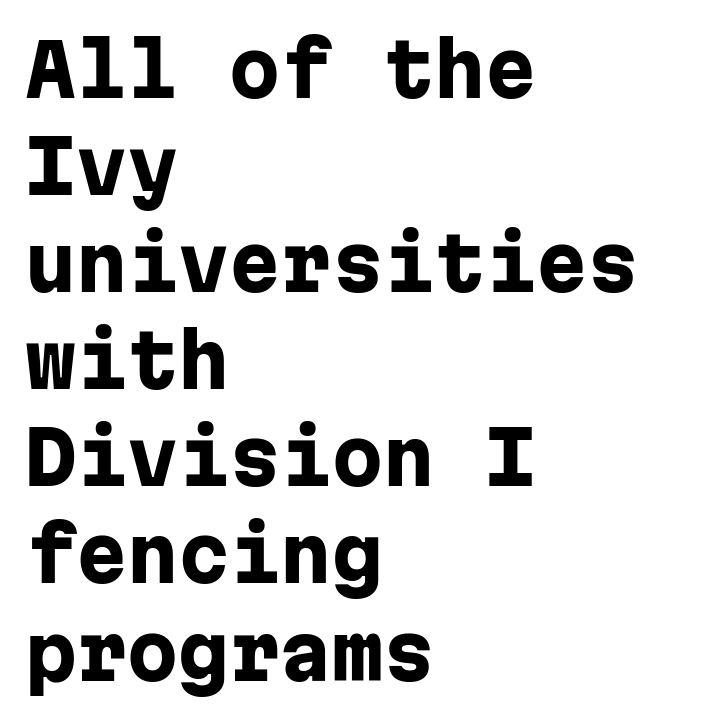
Notice how descenders clear the ascenders below comfortably — that's standard leading. No italicization has been applied; the sample stays upright. Check under the words: just untouched page. This is sans-serif lettering, the kind often seen on screens and signage. The lines in this sample share a left origin and differ only in where they stop.
